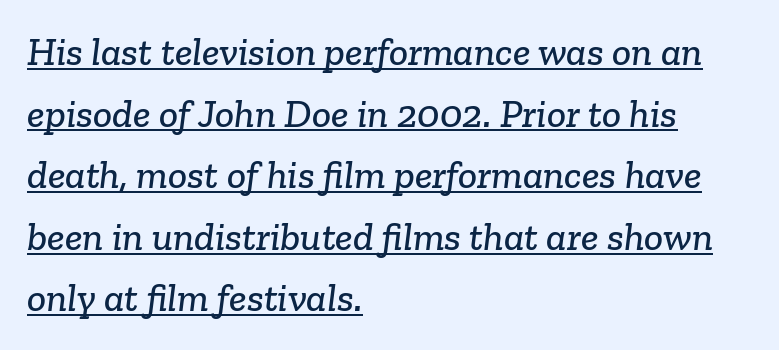
The image shows 40 px serif type; set left-aligned, normal line spacing (1.54x), normal letter spacing, underlined; low stroke contrast and a medium x-height.
